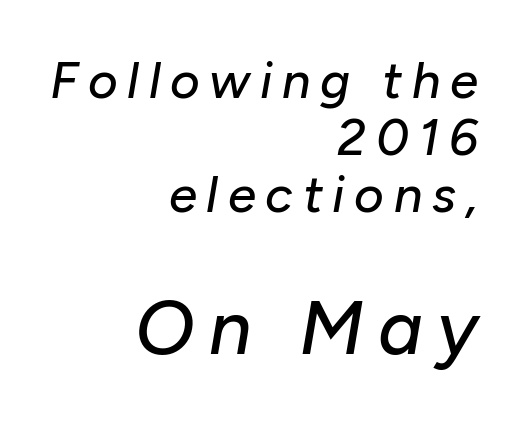
{"italic": "yes", "lean": "right", "slant_degrees": 10, "width": "normal", "stroke_contrast": "low", "x_height": "medium", "monospaced": "no", "underline": "no", "align": "right", "line_spacing": "tight", "line_spacing_ratio": 1.12, "larger_block": "second", "size_ratio": 1.49, "glyph_px": 76}
